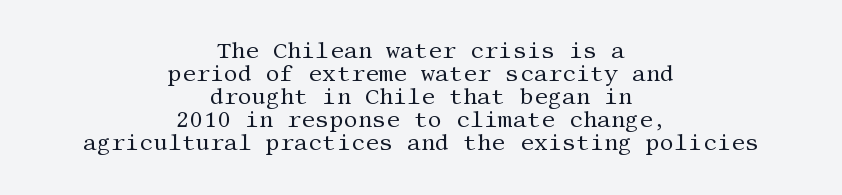
The image shows 22 px text type, upright; set centered, tight line spacing (1.05x), normal letter spacing, not underlined.
